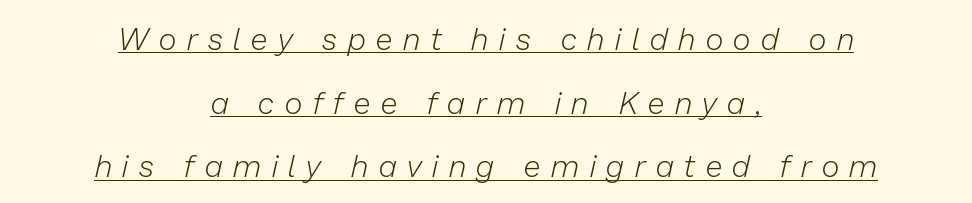
{"italic": "yes", "lean": "right", "slant_degrees": 13, "bold": "no", "weight": "light", "width": "normal", "stroke_contrast": "low", "x_height": "medium", "monospaced": "no", "underline": "yes", "align": "center", "line_spacing": "loose", "line_spacing_ratio": 2.05, "letter_spacing": "wide", "letter_spacing_em": 0.35, "glyph_px": 31}
